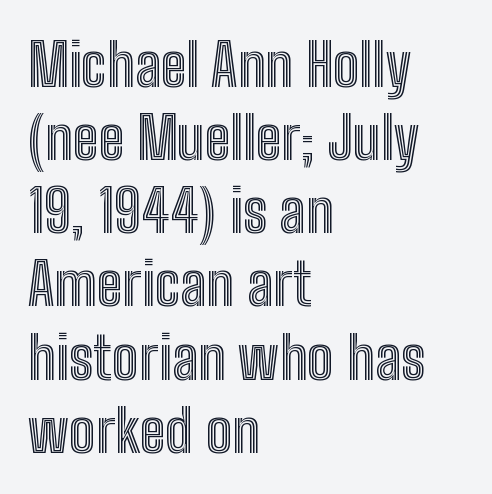
Q: Is the text italic (slanted)? A: No, it is upright.
Q: Is the text underlined? A: No.
Q: How is the paragraph aligned? A: Left-aligned.
Q: Is the spacing between letters normal or unusually wide? A: Normal.
Q: Width (condensed, normal, or wide)? A: Condensed.
Q: x-height? A: Medium.
Q: Monospaced? A: No.
